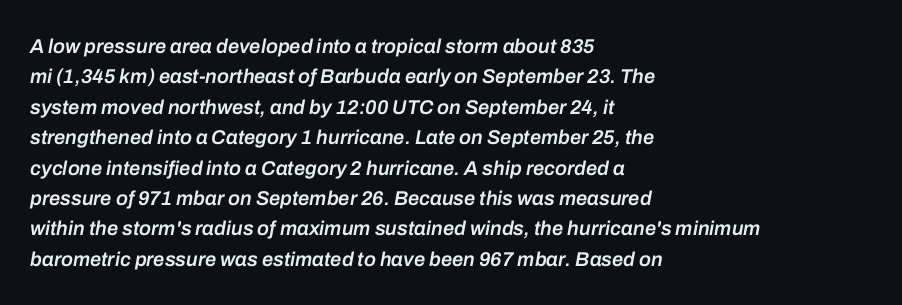
{"italic": "yes", "lean": "right", "slant_degrees": 10, "bold": "semi", "underline": "no", "align": "left", "line_spacing": "normal", "line_spacing_ratio": 1.52, "letter_spacing": "normal", "letter_spacing_em": 0.0, "glyph_px": 20}
